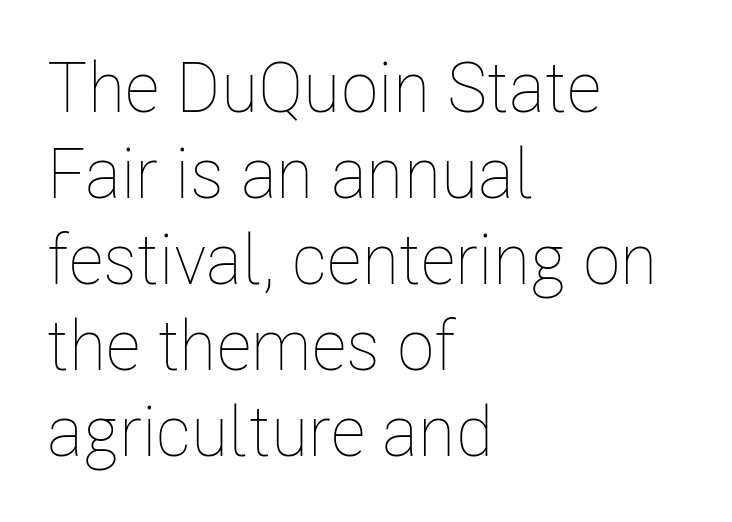
{"italic": "no", "bold": "no", "weight": "thin", "width": "condensed", "stroke_contrast": "low", "x_height": "medium", "monospaced": "no", "underline": "no", "align": "left", "line_spacing_ratio": 1.23, "letter_spacing": "normal", "letter_spacing_em": 0.0, "glyph_px": 70}
